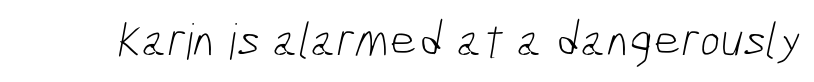
The image shows 49 px light, condensed sans-serif type; set normal letter spacing, not underlined; low stroke contrast and a medium x-height.
